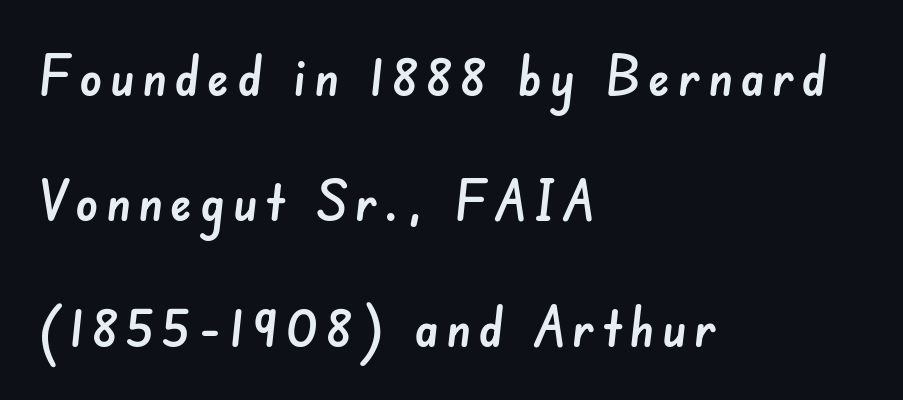
{"serif": "no", "width": "normal", "stroke_contrast": "low", "x_height": "small", "monospaced": "no", "underline": "no", "align": "left", "line_spacing": "loose", "line_spacing_ratio": 2.24, "glyph_px": 56}
